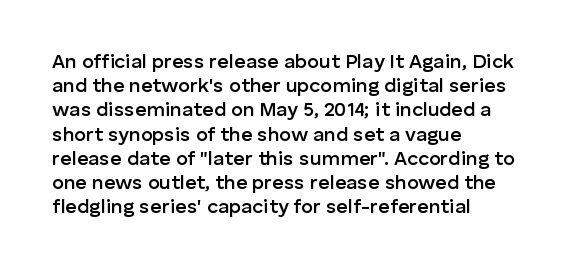
Q: Is the text bold? A: Semi-bold.
Q: Is the text italic (slanted)? A: No, it is upright.
Q: Is the text underlined? A: No.
Q: How is the paragraph aligned? A: Left-aligned.
Q: Is the spacing between letters normal or unusually wide? A: Normal.
